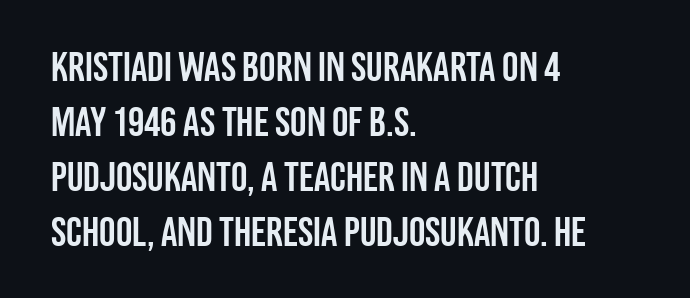
{"serif": "no", "italic": "no", "width": "condensed", "stroke_contrast": "low", "x_height": "large", "monospaced": "no", "underline": "no", "align": "left", "line_spacing": "normal", "line_spacing_ratio": 1.34, "letter_spacing": "normal", "letter_spacing_em": 0.0, "glyph_px": 41}
